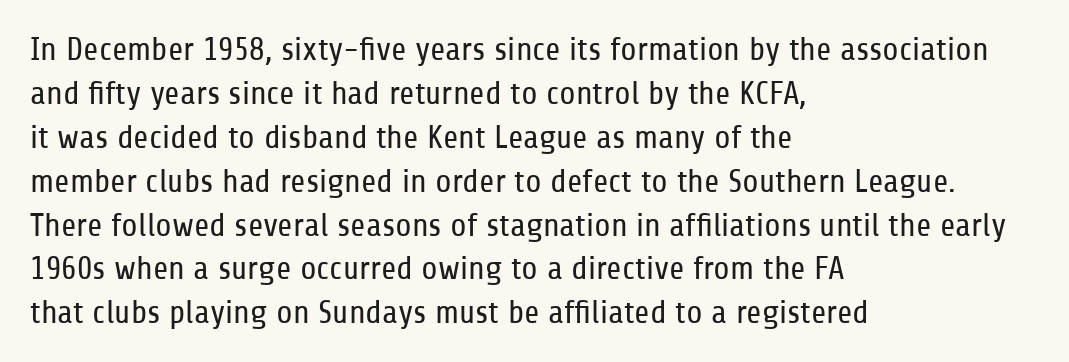
Notice how the stems are strictly vertical — no italics here. You could call the tracking neutral — neither tight nor loose. Nobody drew a line under any word here. The rendering uses a moderate line-height, typical for paragraphs. Is the type heavy? It reads as light-to-regular instead.
